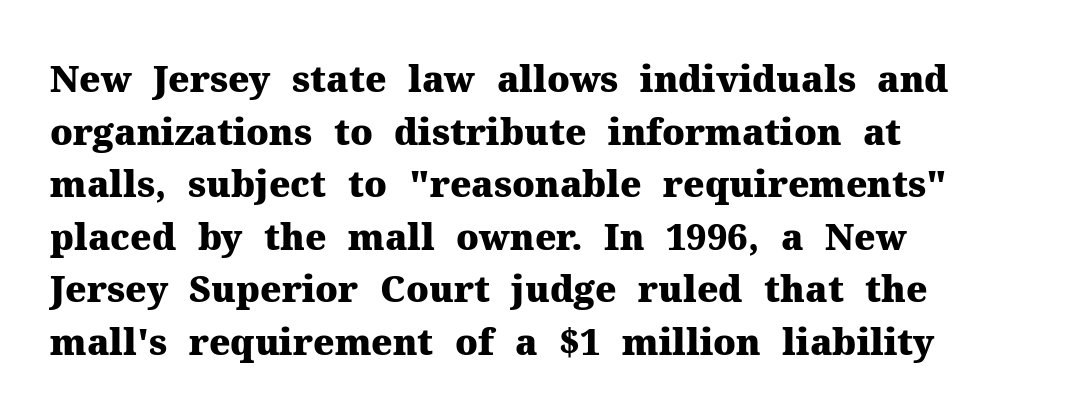
Q: Is the text bold? A: Yes.
Q: Is the text italic (slanted)? A: No, it is upright.
Q: Is the typeface a serif or a sans-serif typeface? A: Serif.
Q: Is the text underlined? A: No.
Q: How is the paragraph aligned? A: Left-aligned.
Q: Is the spacing between letters normal or unusually wide? A: Normal.
Q: Is the spacing between lines tight, normal or loose? A: Normal.
Q: Width (condensed, normal, or wide)? A: Normal.
Q: Stroke contrast? A: Medium.
Q: x-height? A: Medium.
Q: Monospaced? A: No.
